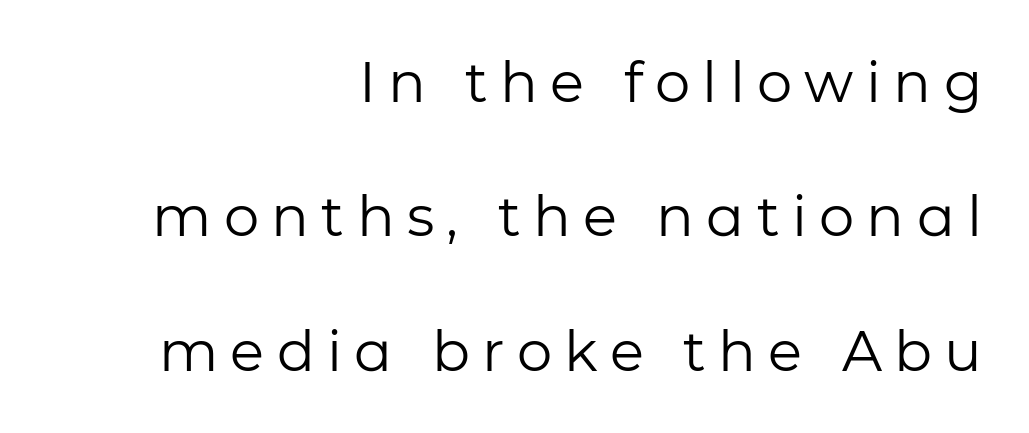
{"serif": "no", "italic": "no", "bold": "no", "weight": "regular", "width": "normal", "stroke_contrast": "low", "x_height": "medium", "monospaced": "no", "underline": "no", "align": "right", "line_spacing": "loose", "line_spacing_ratio": 2.4, "letter_spacing": "wide", "letter_spacing_em": 0.22, "glyph_px": 56}
